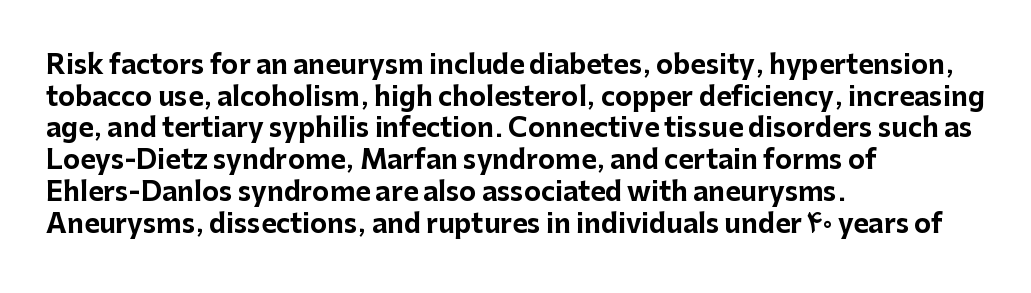
Q: Is the text bold? A: Yes.
Q: Is the text italic (slanted)? A: No, it is upright.
Q: Is the text underlined? A: No.
Q: How is the paragraph aligned? A: Left-aligned.
Q: Is the spacing between letters normal or unusually wide? A: Normal.
